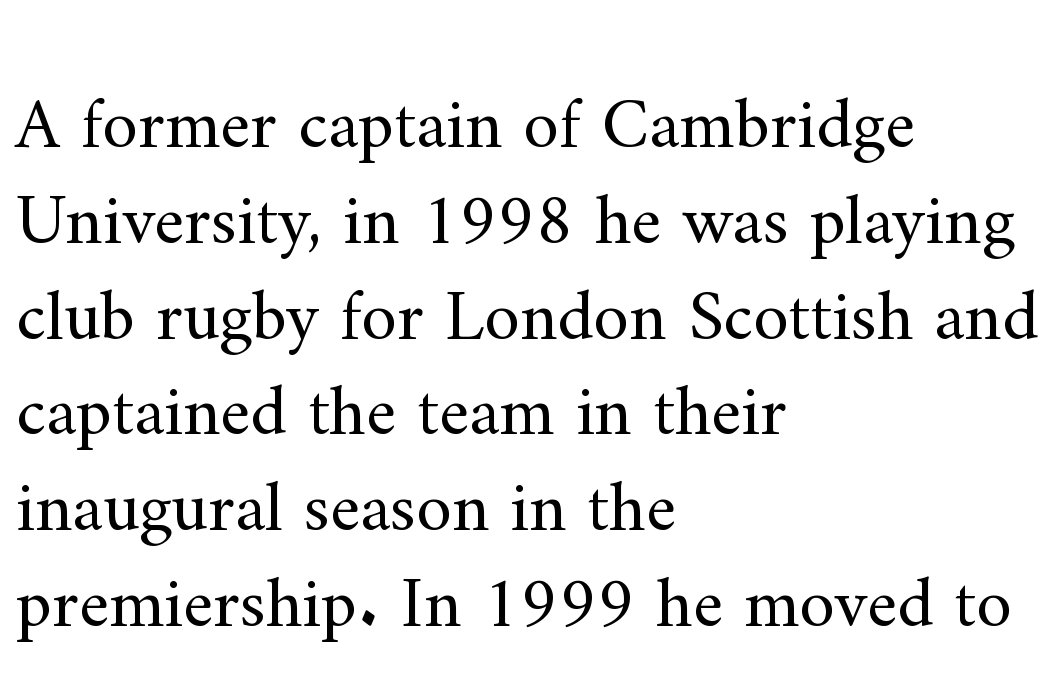
Q: Is the text bold? A: No.
Q: Is the text italic (slanted)? A: No, it is upright.
Q: Is the typeface a serif or a sans-serif typeface? A: Serif.
Q: Is the text underlined? A: No.
Q: How is the paragraph aligned? A: Left-aligned.
Q: Is the spacing between letters normal or unusually wide? A: Normal.
Q: Is the spacing between lines tight, normal or loose? A: Normal.
Q: Width (condensed, normal, or wide)? A: Normal.
Q: Stroke contrast? A: Medium.
Q: x-height? A: Small.
Q: Monospaced? A: No.
